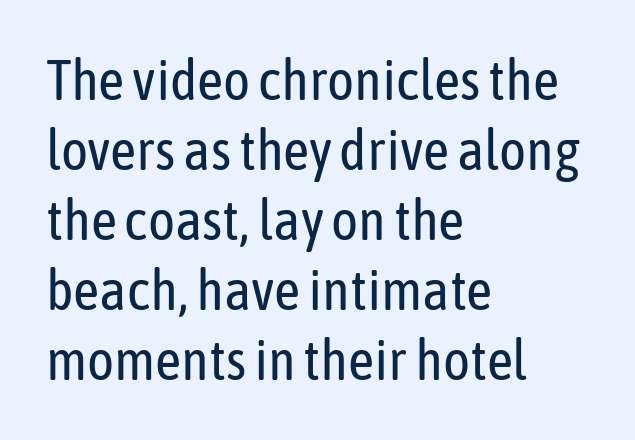
Q: Is the text bold? A: No.
Q: Is the text italic (slanted)? A: No, it is upright.
Q: Is the typeface a serif or a sans-serif typeface? A: Sans-serif.
Q: Is the text underlined? A: No.
Q: How is the paragraph aligned? A: Left-aligned.
Q: Is the spacing between letters normal or unusually wide? A: Normal.
Q: Width (condensed, normal, or wide)? A: Condensed.
Q: Stroke contrast? A: Low.
Q: x-height? A: Medium.
Q: Monospaced? A: No.
